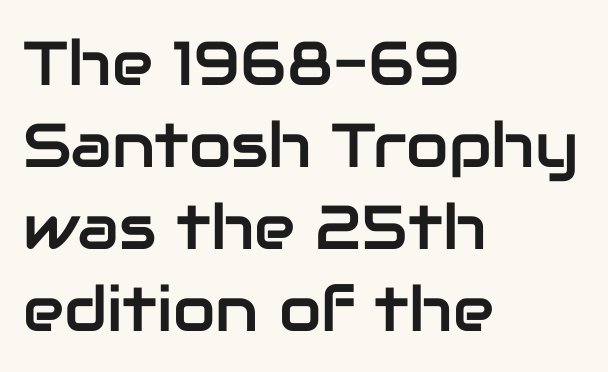
The passage shown is typeset with a sans-serif family. Tracking here is standard; glyphs follow each other at the usual distance. Clear beneath every line of the passage. The passage shown stacks its lines at a standard gap. The lines are quadded left. Note the varied advance widths — an 'i' is clearly narrower than an 'm'.
